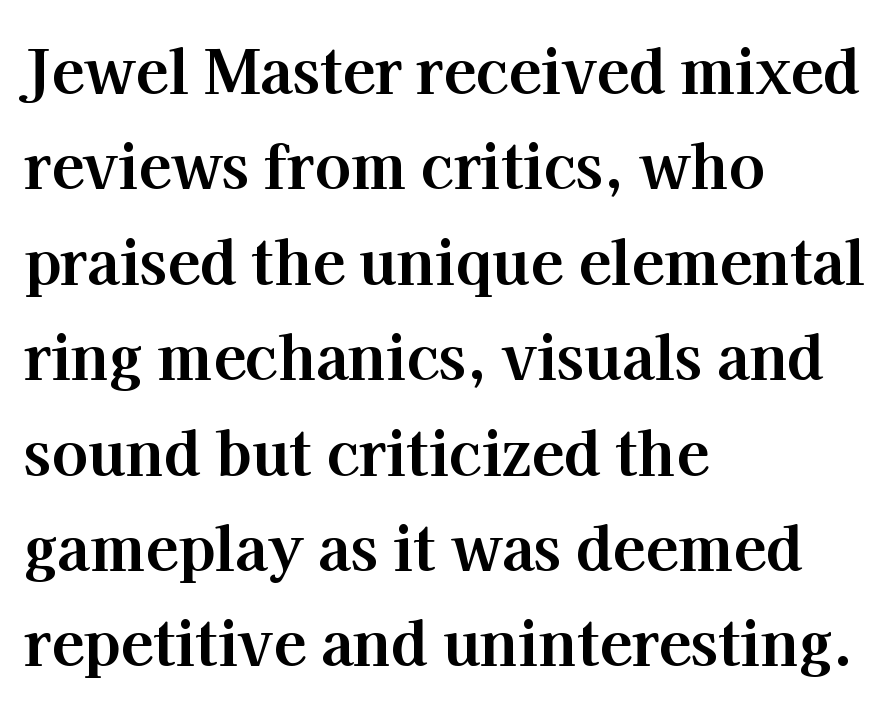
{"serif": "yes", "italic": "no", "bold": "yes", "weight": "bold", "width": "normal", "stroke_contrast": "high", "x_height": "medium", "monospaced": "no", "underline": "no", "align": "left", "line_spacing": "normal", "line_spacing_ratio": 1.59, "letter_spacing": "normal", "letter_spacing_em": 0.0, "glyph_px": 60}
